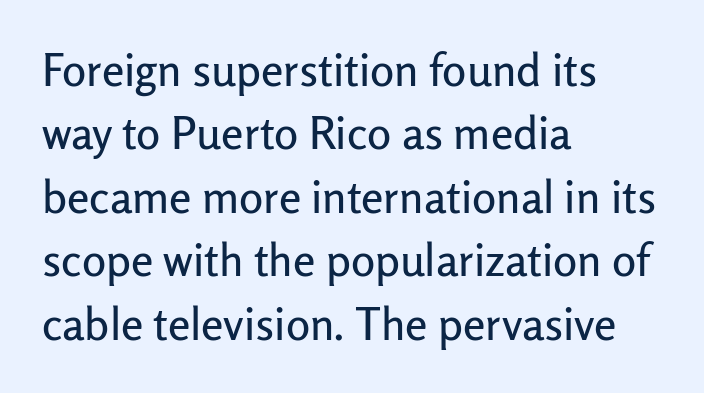
{"serif": "no", "italic": "no", "width": "normal", "stroke_contrast": "low", "x_height": "medium", "monospaced": "no", "underline": "no", "align": "left", "line_spacing": "normal", "line_spacing_ratio": 1.41, "letter_spacing": "normal", "letter_spacing_em": 0.0, "glyph_px": 45}
